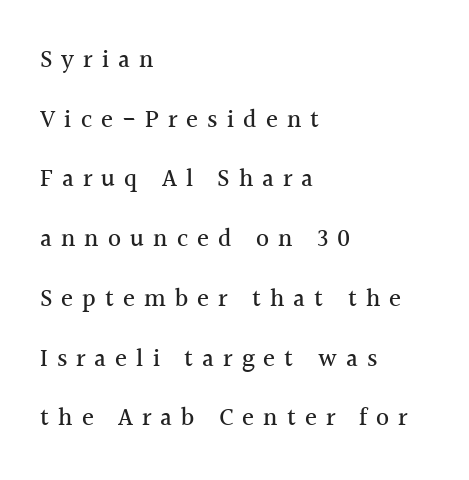
Observe the wide spacing: letters keep a clear distance from each other. The lettering stays uniformly vertical, giving the passage a roman look. A clean baseline with only descenders dipping below it. This block would shrink considerably if given ordinary leading; it's expanded now. These lines are set flush left with a ragged right edge.
